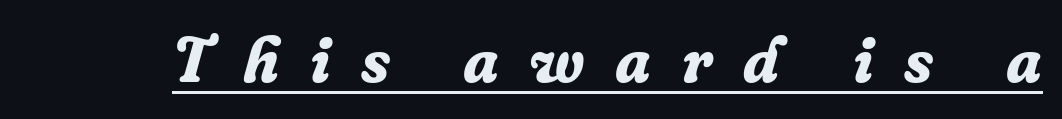
Display-style spreading of the glyphs; the letterfit is very open. The string is rendered with underlining switched on. An italicized treatment has been applied to the whole sample. The characters display serif detailing at their extremities. These lines carry a lot of weight — the face is fully bold. You could not count columns in this text — the font is proportionally spaced.
